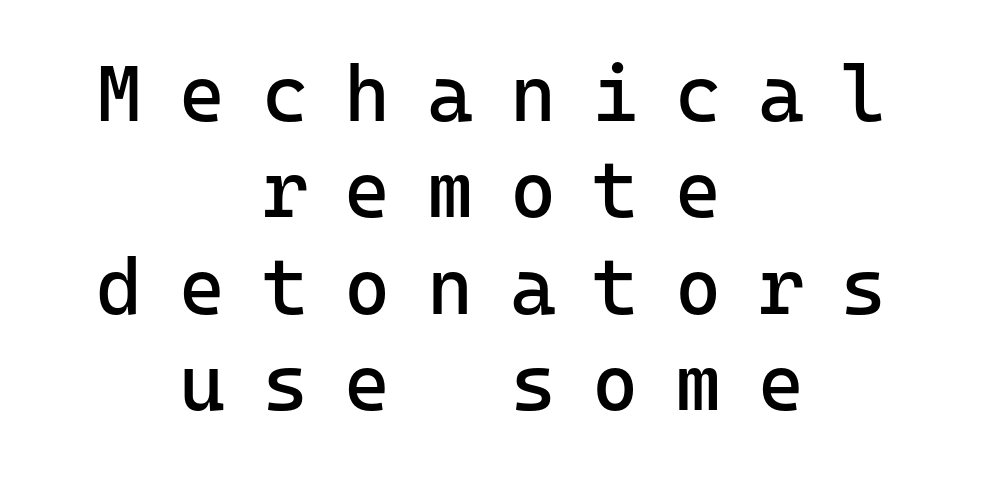
Q: Is the text bold? A: No.
Q: Is the text italic (slanted)? A: No, it is upright.
Q: Is the typeface a serif or a sans-serif typeface? A: Sans-serif.
Q: Is the text underlined? A: No.
Q: How is the paragraph aligned? A: Centered.
Q: Is the spacing between letters normal or unusually wide? A: Unusually wide.
Q: Width (condensed, normal, or wide)? A: Normal.
Q: Stroke contrast? A: Low.
Q: x-height? A: Medium.
Q: Monospaced? A: Yes.
